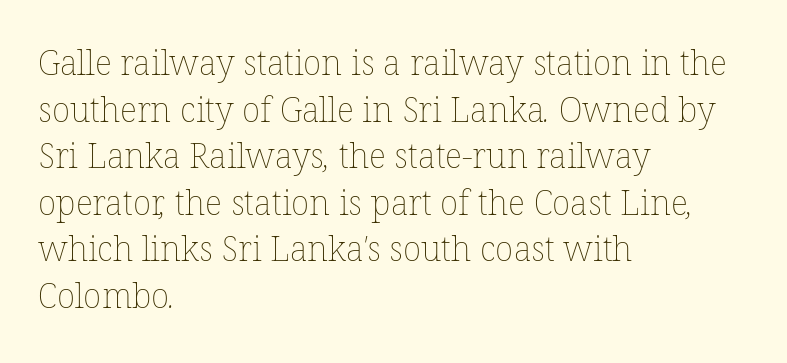
{"bold": "no", "weight": "thin", "width": "normal", "stroke_contrast": "low", "x_height": "medium", "monospaced": "no", "underline": "no", "align": "left", "line_spacing": "normal", "line_spacing_ratio": 1.37, "letter_spacing": "normal", "letter_spacing_em": 0.0, "glyph_px": 34}
